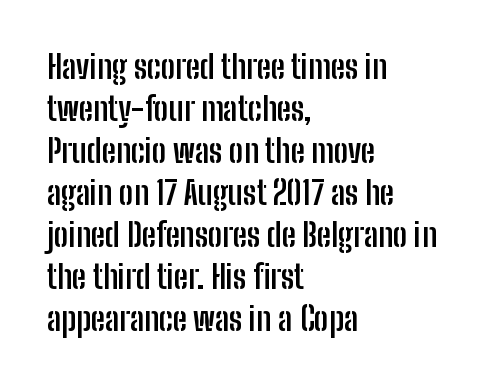
The image shows 32 px semibold, condensed sans-serif type, upright; set left-aligned, normal line spacing (1.31x), normal letter spacing, not underlined; low stroke contrast and a medium x-height.
